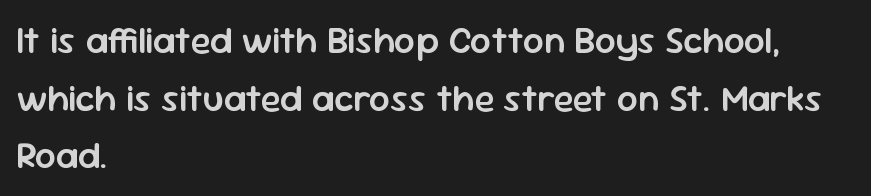
The image shows 37 px semibold sans-serif type, upright; set left-aligned, normal line spacing (1.56x), normal letter spacing, not underlined; low stroke contrast and a medium x-height.
